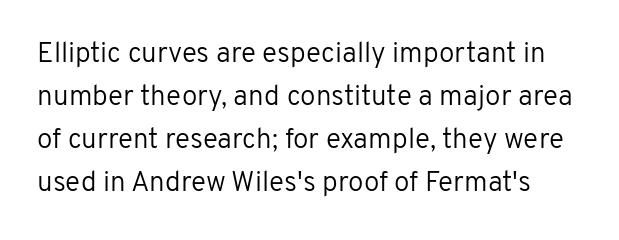
{"serif": "no", "italic": "no", "bold": "no", "weight": "regular", "width": "normal", "stroke_contrast": "low", "x_height": "medium", "monospaced": "no", "underline": "no", "line_spacing": "normal", "line_spacing_ratio": 1.54, "letter_spacing": "normal", "letter_spacing_em": 0.0, "glyph_px": 28}
